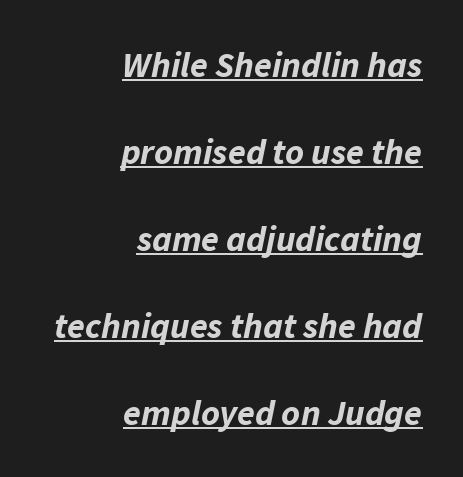
The image shows 36 px bold type, italic (leaning right); set right-aligned, loose line spacing (2.42x), normal letter spacing, underlined; low stroke contrast and a medium x-height.
